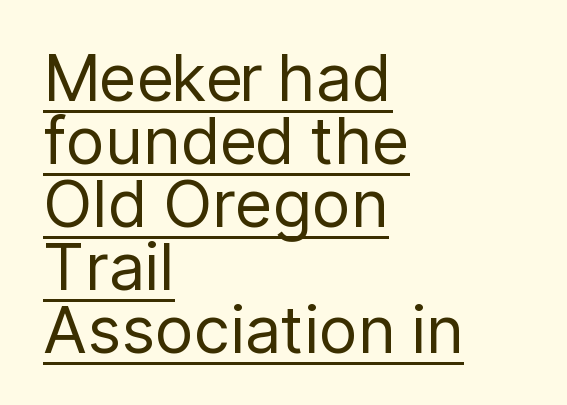
The image shows 65 px regular-weight sans-serif type, upright; set left-aligned, tight line spacing (0.97x), normal letter spacing, underlined; low stroke contrast and a medium x-height.
